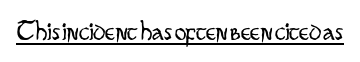
The image shows 29 px light, condensed sans-serif type, upright; set normal letter spacing, underlined; low stroke contrast and a small x-height.
